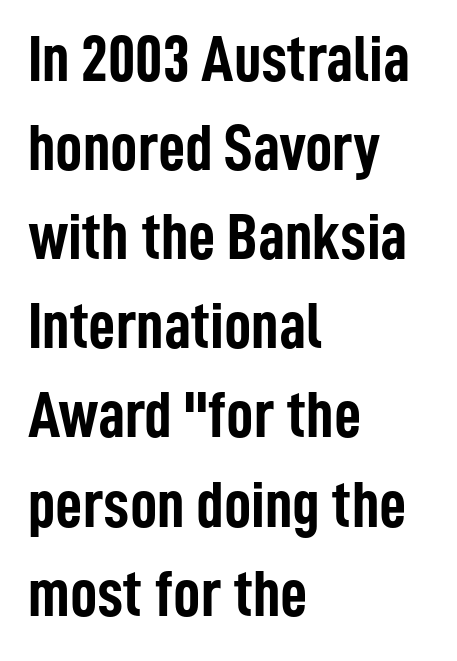
The baseline area is clear. Posture: straight, roman, zero tilt. Tracking here is standard; glyphs follow each other at the usual distance. How heavy is the stroke? Heavy — this is a bold.
